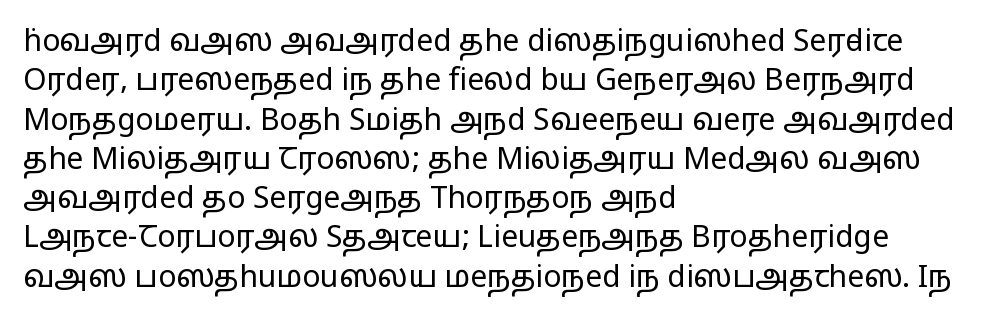
The area under the type is left untouched. Characters follow at the spacing the type designer built in. Reading down the column, the eye jumps a familiar distance to each next line. A roman cut, with each character standing at attention.
